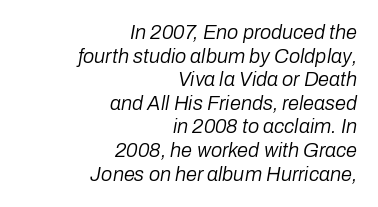
{"italic": "yes", "lean": "right", "slant_degrees": 10, "bold": "no", "underline": "no", "align": "right", "line_spacing_ratio": 1.18, "letter_spacing": "normal", "letter_spacing_em": 0.0, "glyph_px": 20}
